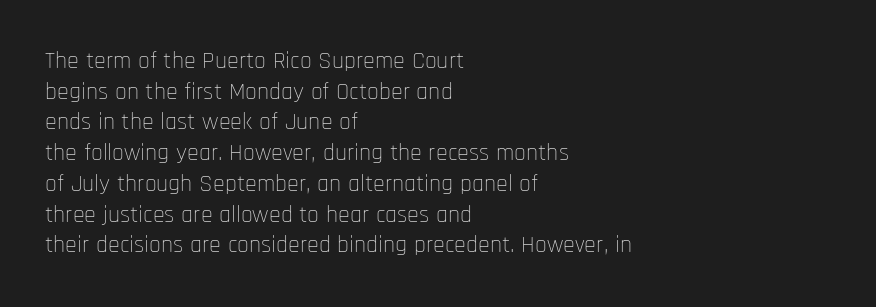
The image shows 24 px text type, upright; set left-aligned, normal line spacing (1.28x), normal letter spacing, not underlined.
